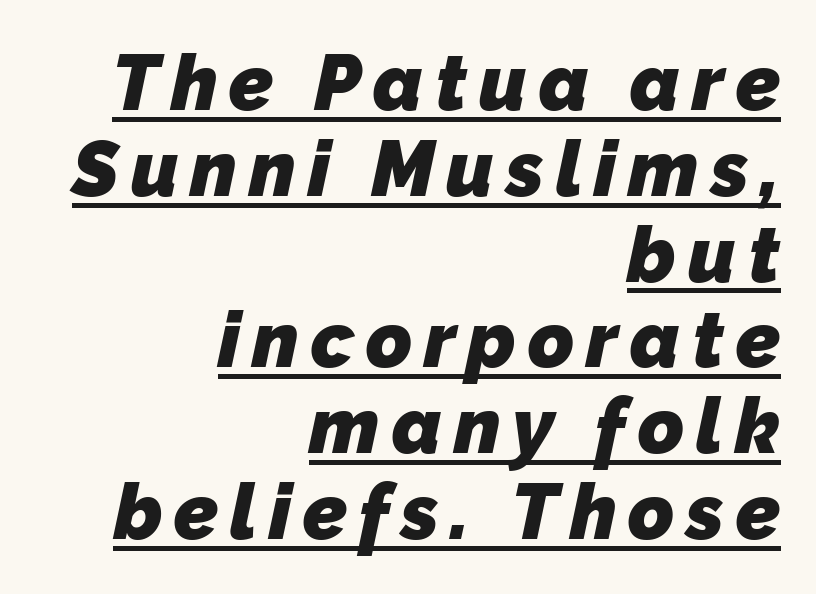
Q: Is the text bold? A: Yes.
Q: Is the typeface a serif or a sans-serif typeface? A: Sans-serif.
Q: Is the text underlined? A: Yes.
Q: How is the paragraph aligned? A: Right-aligned.
Q: Is the spacing between lines tight, normal or loose? A: Tight.
Q: Width (condensed, normal, or wide)? A: Normal.
Q: Stroke contrast? A: Low.
Q: x-height? A: Medium.
Q: Monospaced? A: No.
